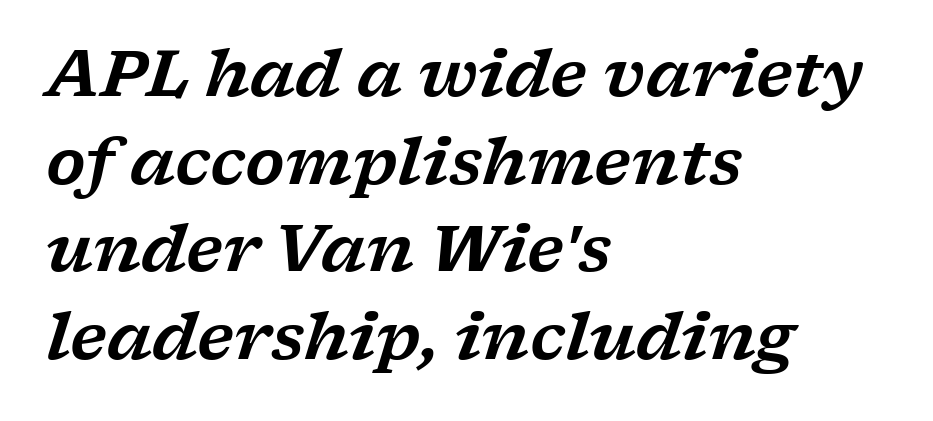
The image shows 64 px wide serif type, italic (leaning right); set left-aligned, normal line spacing (1.37x), normal letter spacing, not underlined; low stroke contrast and a medium x-height.
